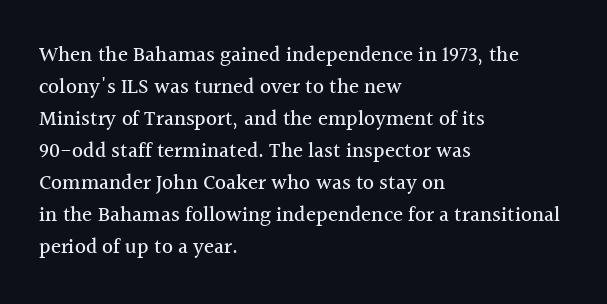
Q: Is the text italic (slanted)? A: No, it is upright.
Q: Is the text underlined? A: No.
Q: How is the paragraph aligned? A: Left-aligned.
Q: Is the spacing between letters normal or unusually wide? A: Normal.
Q: Is the spacing between lines tight, normal or loose? A: Normal.
